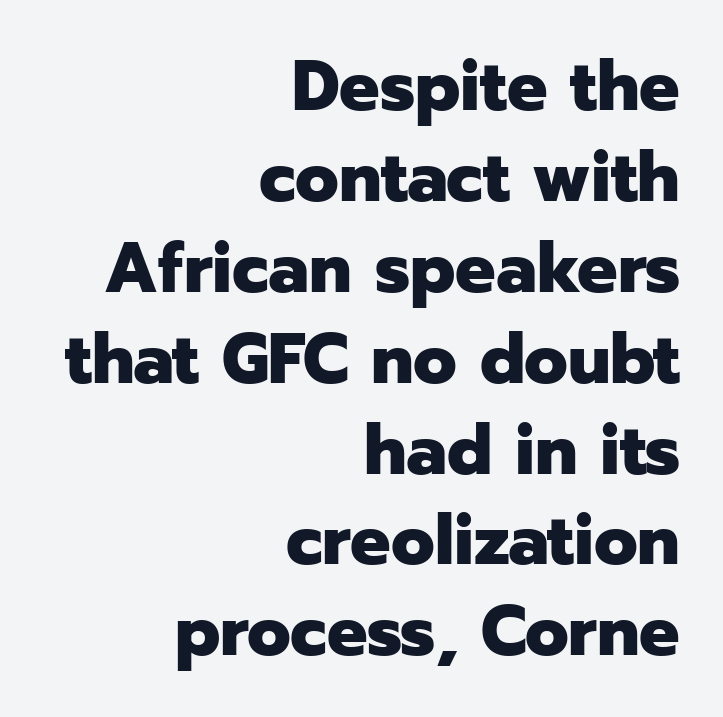
The image shows 71 px heavy sans-serif type, upright; set right-aligned, normal line spacing (1.28x), normal letter spacing, not underlined; low stroke contrast and a medium x-height.
